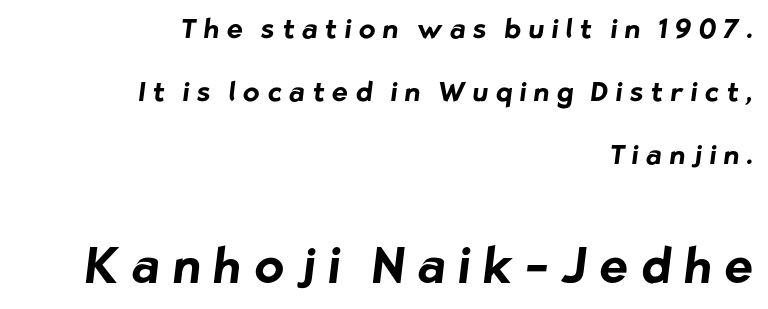
Q: Is the text bold? A: Yes.
Q: Is the typeface a serif or a sans-serif typeface? A: Sans-serif.
Q: Is the text underlined? A: No.
Q: How is the paragraph aligned? A: Right-aligned.
Q: Is the spacing between letters normal or unusually wide? A: Unusually wide.
Q: Is the spacing between lines tight, normal or loose? A: Loose.
Q: Which block of text is set in a larger size, the first (top) or the second (bottom)? A: The second (bottom) one.
Q: Width (condensed, normal, or wide)? A: Normal.
Q: Stroke contrast? A: Low.
Q: x-height? A: Medium.
Q: Monospaced? A: No.
